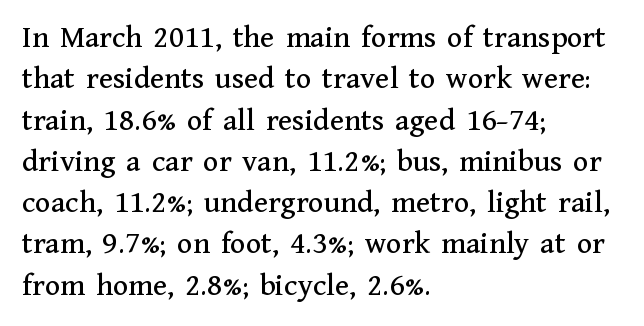
Proportional: the letters do not fall into vertical columns. Summary of vertical rhythm: regular, with standard interline spacing. The type is set solid horizontally, with unmodified tracking. The rag falls on the right side of this text block.
